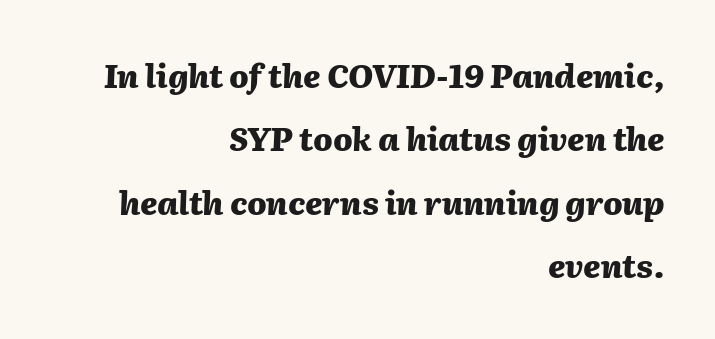
You can tell it's italic because the verticals aren't actually vertical. A clean baseline with only descenders dipping below it. The letters advance in unequal steps, a hallmark of proportional type. Vertically, the passage feels expansive, rows floating well apart. Heft: maximum for text — a bold.
